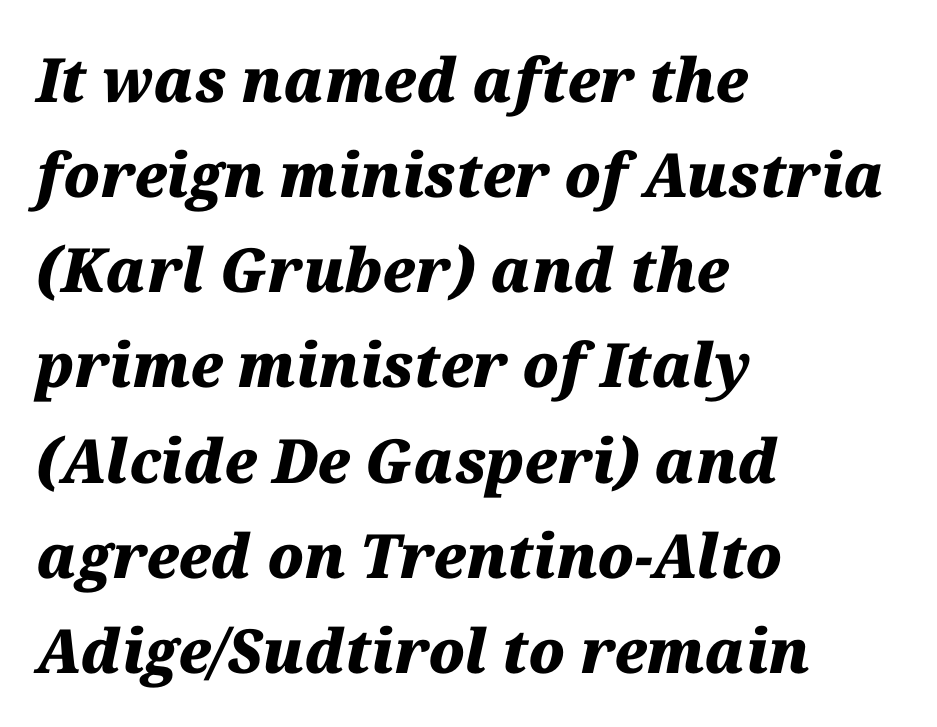
The image shows 61 px heavy type, italic (leaning right); set left-aligned, normal line spacing (1.56x), normal letter spacing, not underlined; medium stroke contrast and a medium x-height.
